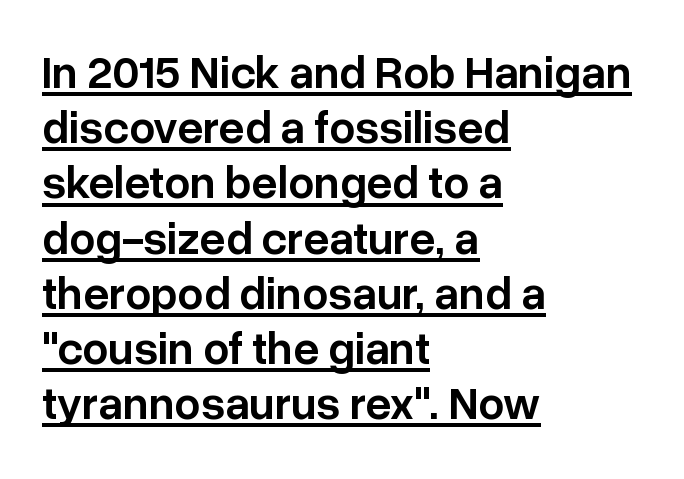
Q: Is the text bold? A: Semi-bold.
Q: Is the text italic (slanted)? A: No, it is upright.
Q: Is the typeface a serif or a sans-serif typeface? A: Sans-serif.
Q: Is the text underlined? A: Yes.
Q: How is the paragraph aligned? A: Left-aligned.
Q: Is the spacing between letters normal or unusually wide? A: Normal.
Q: Width (condensed, normal, or wide)? A: Normal.
Q: Stroke contrast? A: Low.
Q: x-height? A: Medium.
Q: Monospaced? A: No.
